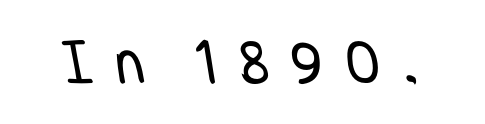
The image shows 67 px regular-weight, condensed sans-serif type; set unusually wide letter spacing (+0.34 em), not underlined; low stroke contrast and a large x-height.
